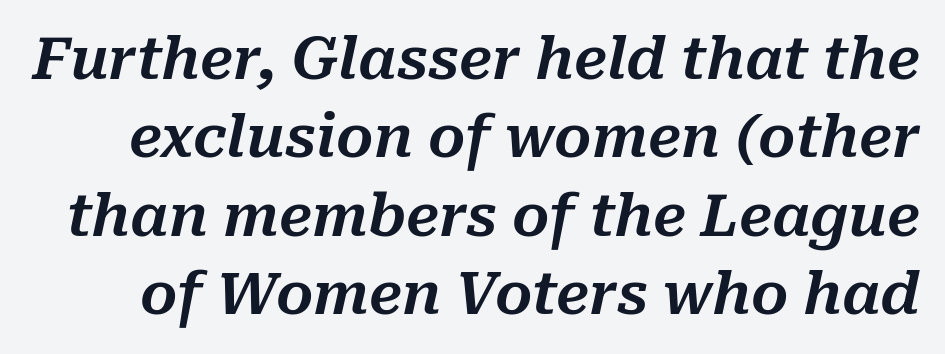
Q: Is the text italic (slanted)? A: Yes, it leans right by about 10 degrees.
Q: Is the text underlined? A: No.
Q: Is the spacing between letters normal or unusually wide? A: Normal.
Q: Is the spacing between lines tight, normal or loose? A: Normal.
Q: Width (condensed, normal, or wide)? A: Normal.
Q: Stroke contrast? A: Medium.
Q: x-height? A: Medium.
Q: Monospaced? A: No.
